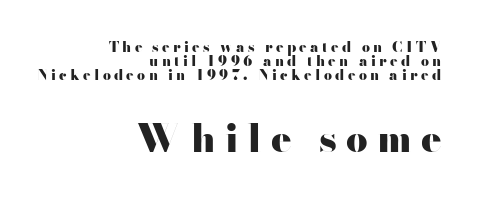
Q: Is the text bold? A: Yes.
Q: Is the text italic (slanted)? A: No, it is upright.
Q: Is the typeface a serif or a sans-serif typeface? A: Sans-serif.
Q: Is the text underlined? A: No.
Q: How is the paragraph aligned? A: Right-aligned.
Q: Is the spacing between letters normal or unusually wide? A: Unusually wide.
Q: Is the spacing between lines tight, normal or loose? A: Tight.
Q: Which block of text is set in a larger size, the first (top) or the second (bottom)? A: The second (bottom) one.
Q: Width (condensed, normal, or wide)? A: Wide.
Q: Stroke contrast? A: High.
Q: x-height? A: Small.
Q: Monospaced? A: No.
